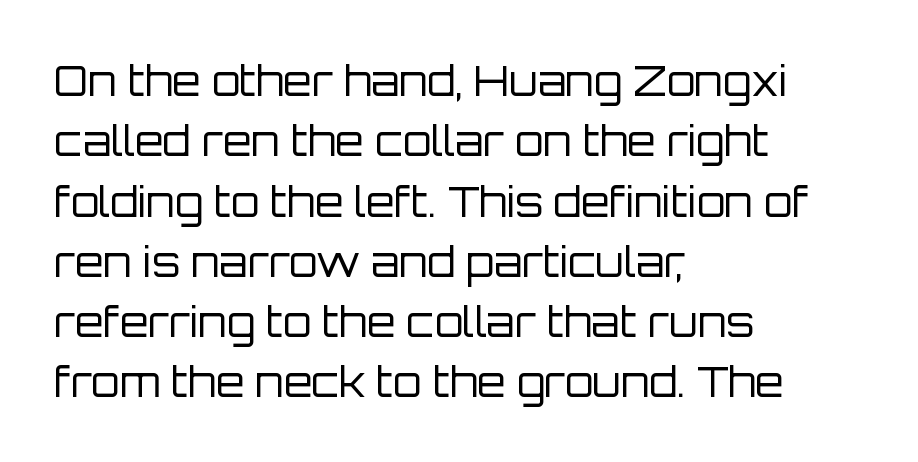
{"serif": "no", "italic": "no", "bold": "no", "weight": "regular", "width": "normal", "stroke_contrast": "low", "x_height": "large", "monospaced": "no", "underline": "no", "align": "left", "line_spacing": "normal", "line_spacing_ratio": 1.47, "letter_spacing": "normal", "letter_spacing_em": 0.0, "glyph_px": 41}
